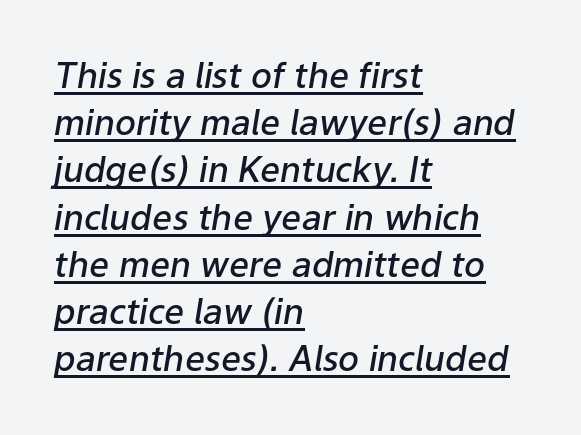
The block of text has a typical density, with ordinary space between rows. Italic: yes, the glyphs are oblique. These lines carry some extra weight — a demibold, not a full bold. Line starts are locked; line ends wander.
